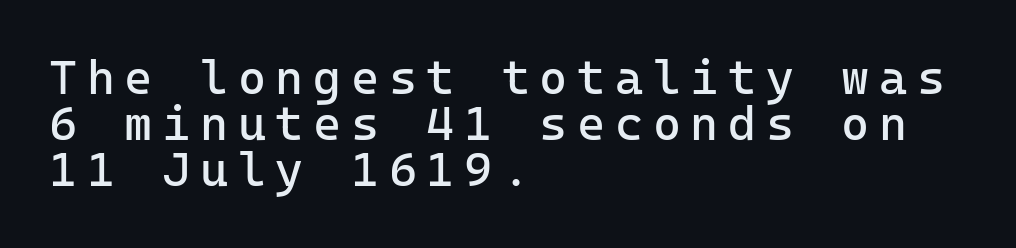
Q: Is the text bold? A: No.
Q: Is the text italic (slanted)? A: No, it is upright.
Q: Is the typeface a serif or a sans-serif typeface? A: Sans-serif.
Q: Is the text underlined? A: No.
Q: How is the paragraph aligned? A: Left-aligned.
Q: Is the spacing between letters normal or unusually wide? A: Unusually wide.
Q: Is the spacing between lines tight, normal or loose? A: Tight.
Q: Width (condensed, normal, or wide)? A: Normal.
Q: Stroke contrast? A: Low.
Q: x-height? A: Medium.
Q: Monospaced? A: Yes.
